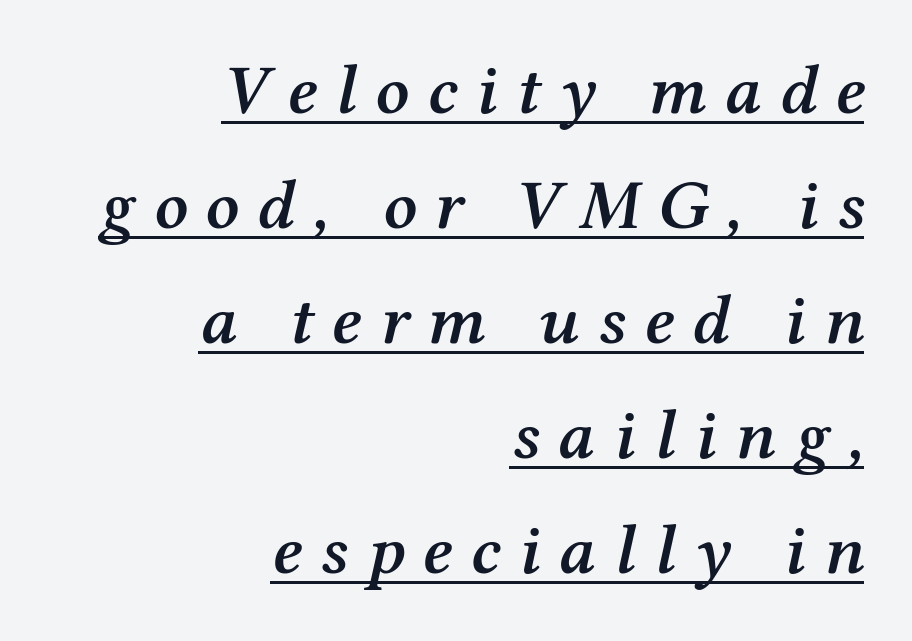
{"serif": "yes", "italic": "yes", "lean": "right", "slant_degrees": 12, "bold": "semi", "weight": "semibold", "width": "normal", "stroke_contrast": "medium", "x_height": "medium", "monospaced": "no", "underline": "yes", "align": "right", "line_spacing": "normal", "line_spacing_ratio": 1.62, "letter_spacing": "wide", "letter_spacing_em": 0.26, "glyph_px": 71}
